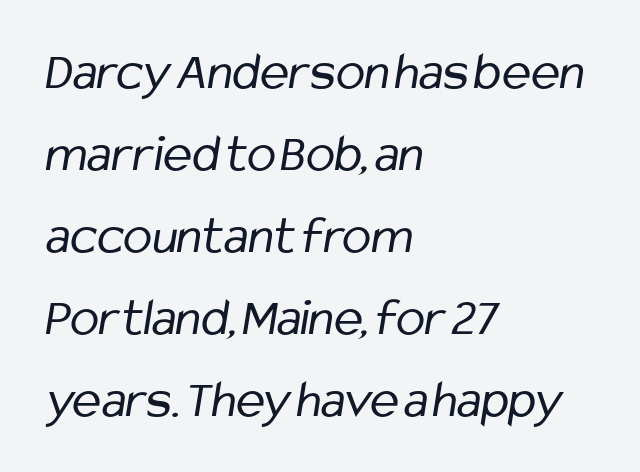
Every row of glyphs begins at an identical x-position on the left. The face used here is proportionally spaced, like ordinary book or web type. The space directly below the letters is spotless. Line spacing here is normal. Summary of weight: not heavy and not bold. Does extra space separate the letters? No, they use regular spacing.
